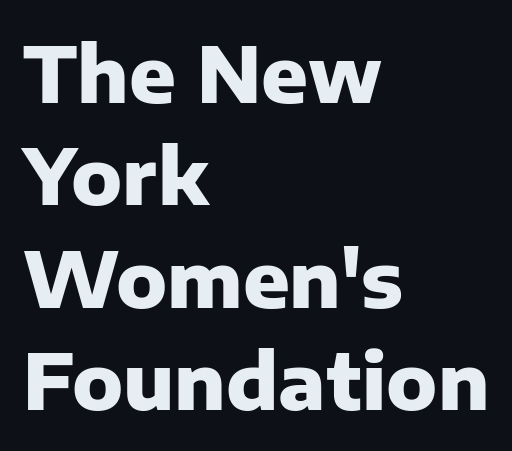
Q: Is the text bold? A: Yes.
Q: Is the text italic (slanted)? A: No, it is upright.
Q: Is the typeface a serif or a sans-serif typeface? A: Sans-serif.
Q: Is the text underlined? A: No.
Q: How is the paragraph aligned? A: Left-aligned.
Q: Is the spacing between letters normal or unusually wide? A: Normal.
Q: Is the spacing between lines tight, normal or loose? A: Normal.
Q: Width (condensed, normal, or wide)? A: Normal.
Q: Stroke contrast? A: Low.
Q: x-height? A: Medium.
Q: Monospaced? A: No.
